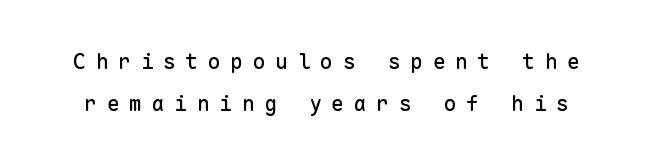
Horizontal bands of white between lines are thick stripes. Students, note that the glyphs here are deliberately spaced far apart. The foot of each line stays bare and open. No italicization has been applied; the sample stays upright.
